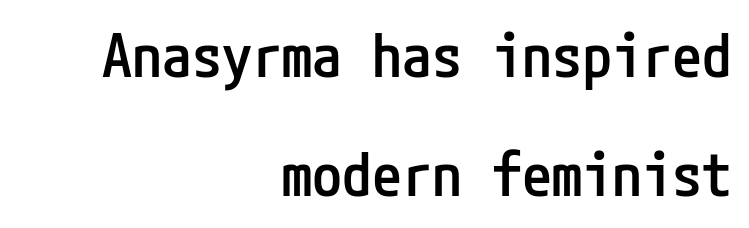
Every row of glyphs terminates at an identical x-position on the right. I'd call this a sans setting — the letters go barefoot. Notice the strokes are somewhat thickened but not fully heavy: this is a semibold. Quick note: underline off. You could fit nearly another row in the gap between these rows.
